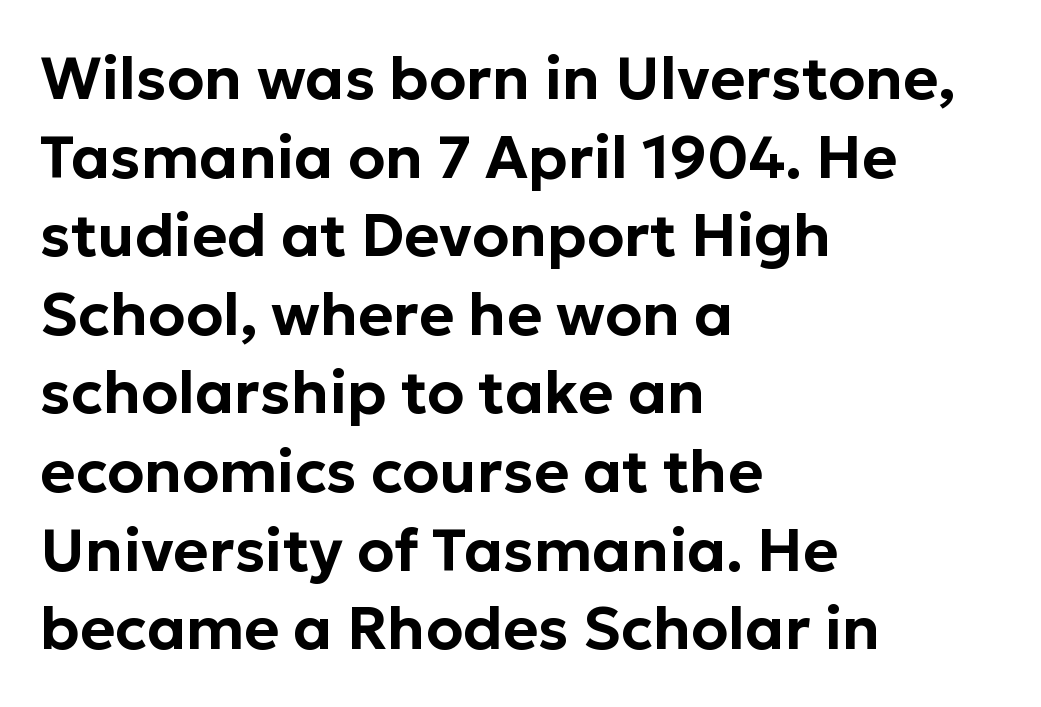
The lines in this sample share a left origin and differ only in where they stop. The font family rendered here belongs to the sans-serif group. The lettering holds an erect, upright posture throughout. Line spacing here is normal.
